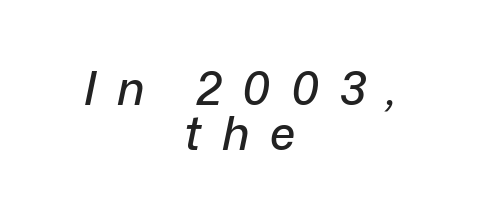
Cramped leading. What stands out about the letter spacing? Its width — letters are far apart. Caption: multi-line text, centered on the measure. The letters advance in unequal steps, a hallmark of proportional type. The string is rendered with underlining switched off.
